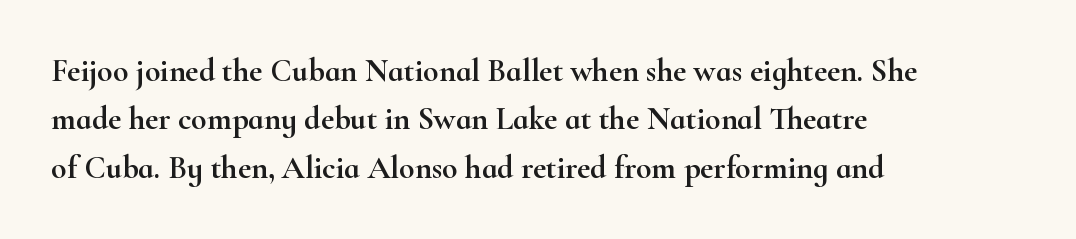
The strip under each line holds only bare page. Does extra space separate the letters? No, they use regular spacing. Do the characters align in a grid? No, the font is proportional. Each new line begins a customary step beneath the previous one.
